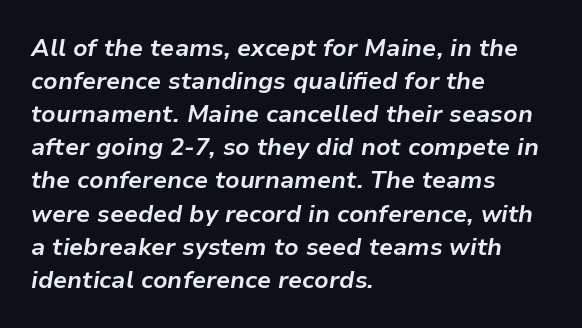
{"italic": "yes", "lean": "right", "slant_degrees": 9, "bold": "yes", "underline": "no", "align": "left", "line_spacing": "normal", "line_spacing_ratio": 1.38, "letter_spacing": "normal", "letter_spacing_em": 0.0, "glyph_px": 24}
